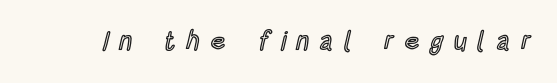
The image shows 26 px text type; set unusually wide letter spacing (+0.4 em), not underlined.
